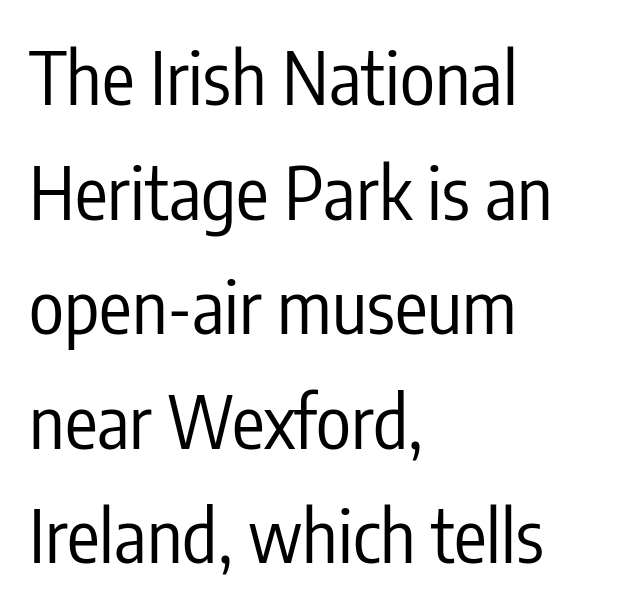
{"serif": "no", "italic": "no", "bold": "no", "weight": "regular", "width": "condensed", "stroke_contrast": "low", "x_height": "medium", "monospaced": "no", "underline": "no", "align": "left", "line_spacing": "normal", "line_spacing_ratio": 1.57, "letter_spacing": "normal", "letter_spacing_em": 0.0, "glyph_px": 73}
